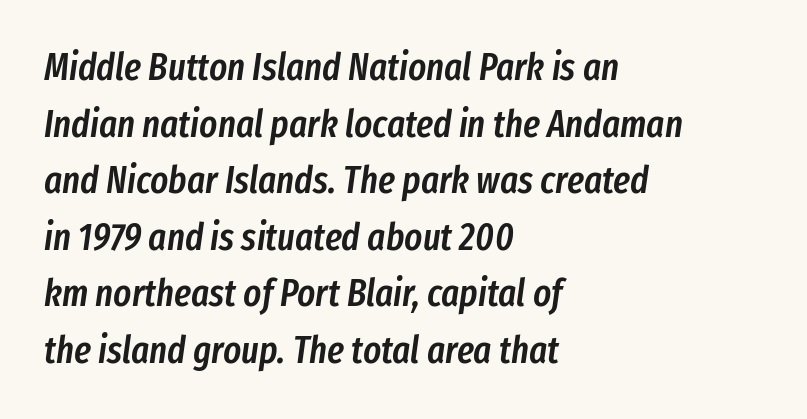
{"italic": "yes", "lean": "right", "slant_degrees": 8, "bold": "semi", "weight": "semibold", "width": "condensed", "stroke_contrast": "low", "x_height": "medium", "monospaced": "no", "underline": "no", "align": "left", "line_spacing": "normal", "line_spacing_ratio": 1.49, "letter_spacing": "normal", "letter_spacing_em": 0.0, "glyph_px": 38}
